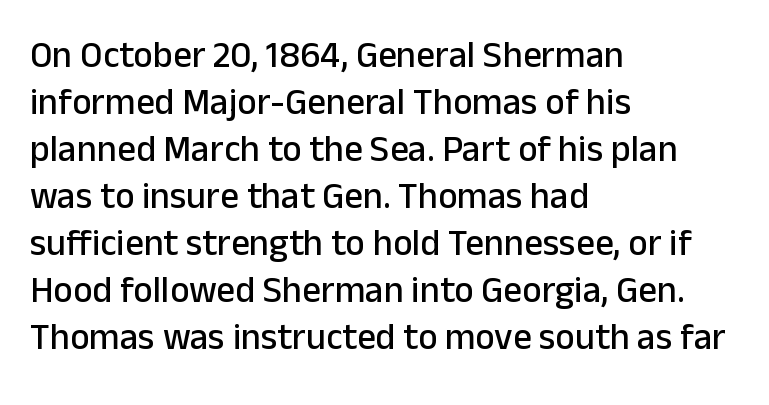
Descender tails drop into unmarked territory. The specimen reads as upright at a glance. Character widths vary here, with narrow letters taking less room than wide ones. The passage shown is typeset with a sans-serif family. Every row of glyphs begins at an identical x-position on the left.
